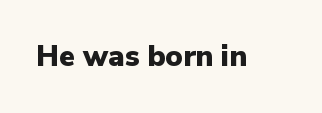
{"serif": "no", "italic": "no", "bold": "yes", "weight": "heavy", "width": "normal", "stroke_contrast": "low", "x_height": "medium", "monospaced": "no", "underline": "no", "letter_spacing": "normal", "letter_spacing_em": 0.0, "glyph_px": 29}
